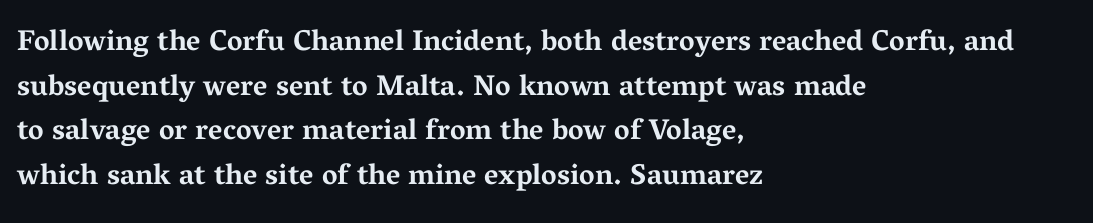
The image shows 29 px bold, wide serif type, upright; set left-aligned, normal line spacing (1.54x), normal letter spacing, not underlined; medium stroke contrast and a medium x-height.
